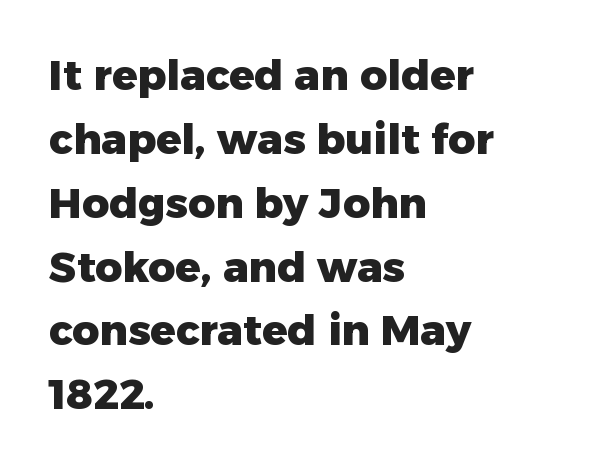
Q: Is the text bold? A: Yes.
Q: Is the text italic (slanted)? A: No, it is upright.
Q: Is the typeface a serif or a sans-serif typeface? A: Sans-serif.
Q: Is the text underlined? A: No.
Q: How is the paragraph aligned? A: Left-aligned.
Q: Is the spacing between letters normal or unusually wide? A: Normal.
Q: Is the spacing between lines tight, normal or loose? A: Normal.
Q: Width (condensed, normal, or wide)? A: Normal.
Q: Stroke contrast? A: Low.
Q: x-height? A: Medium.
Q: Monospaced? A: No.
